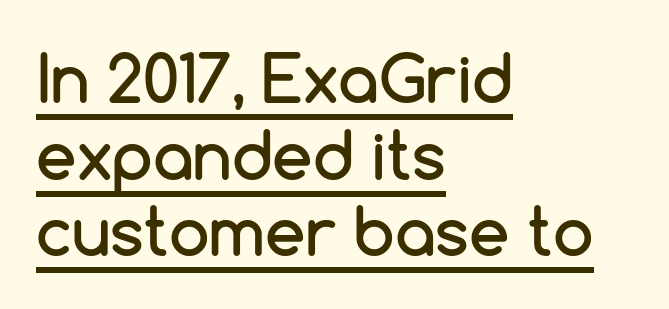
{"serif": "no", "italic": "no", "width": "normal", "stroke_contrast": "low", "x_height": "medium", "monospaced": "no", "underline": "yes", "align": "left", "line_spacing_ratio": 1.18, "letter_spacing": "normal", "letter_spacing_em": 0.0, "glyph_px": 65}
